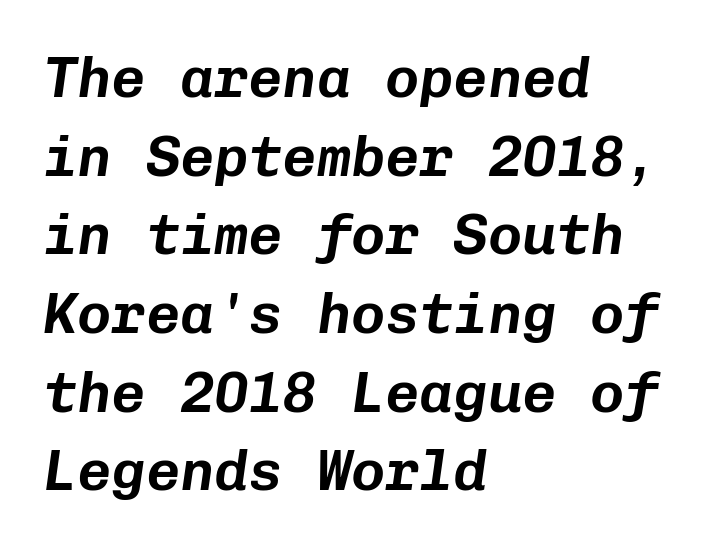
The image shows 57 px text type, italic (leaning right), monospaced; set left-aligned, normal line spacing (1.38x), normal letter spacing, not underlined; low stroke contrast and a medium x-height.
